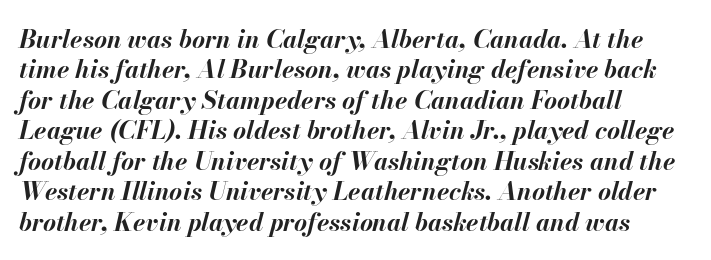
The image shows 25 px bold type, italic (leaning right); set left-aligned, line spacing 1.22x, normal letter spacing, not underlined.
